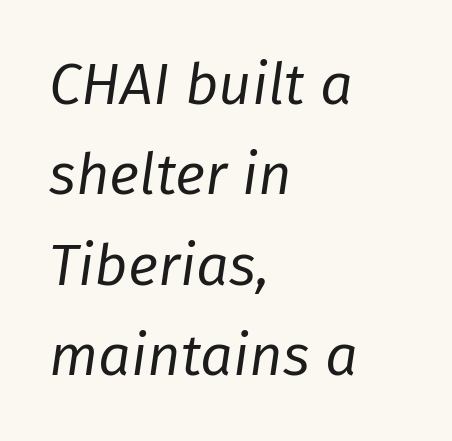
{"italic": "yes", "lean": "right", "slant_degrees": 8, "bold": "no", "weight": "regular", "width": "normal", "stroke_contrast": "low", "x_height": "medium", "monospaced": "no", "underline": "no", "align": "left", "line_spacing": "normal", "line_spacing_ratio": 1.56, "letter_spacing": "normal", "letter_spacing_em": 0.0, "glyph_px": 58}
